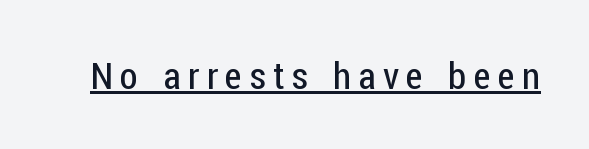
Decoration check: the copy is underlined. This rendering employs a face without finishing strokes, i.e., a sans-serif. Each word looks stretched out because of the extra space between its letters. This is roman type, the default non-slanted kind.
